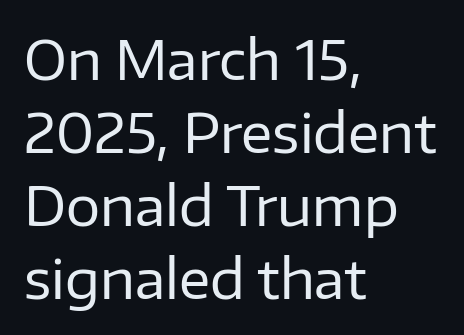
The image shows 54 px regular-weight sans-serif type, upright; set left-aligned, normal line spacing (1.35x), normal letter spacing, not underlined; low stroke contrast and a medium x-height.
